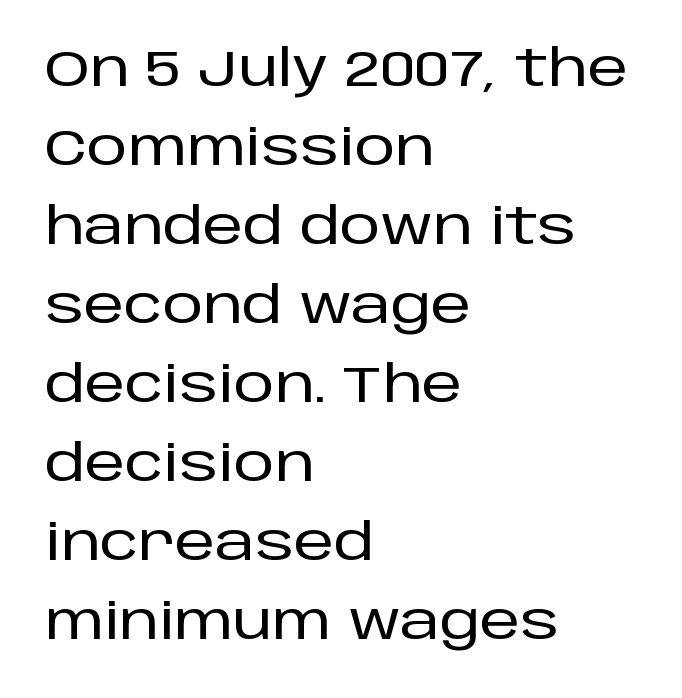
Q: Is the text italic (slanted)? A: No, it is upright.
Q: Is the typeface a serif or a sans-serif typeface? A: Sans-serif.
Q: Is the text underlined? A: No.
Q: How is the paragraph aligned? A: Left-aligned.
Q: Is the spacing between letters normal or unusually wide? A: Normal.
Q: Is the spacing between lines tight, normal or loose? A: Normal.
Q: Width (condensed, normal, or wide)? A: Normal.
Q: Stroke contrast? A: Low.
Q: x-height? A: Large.
Q: Monospaced? A: No.
